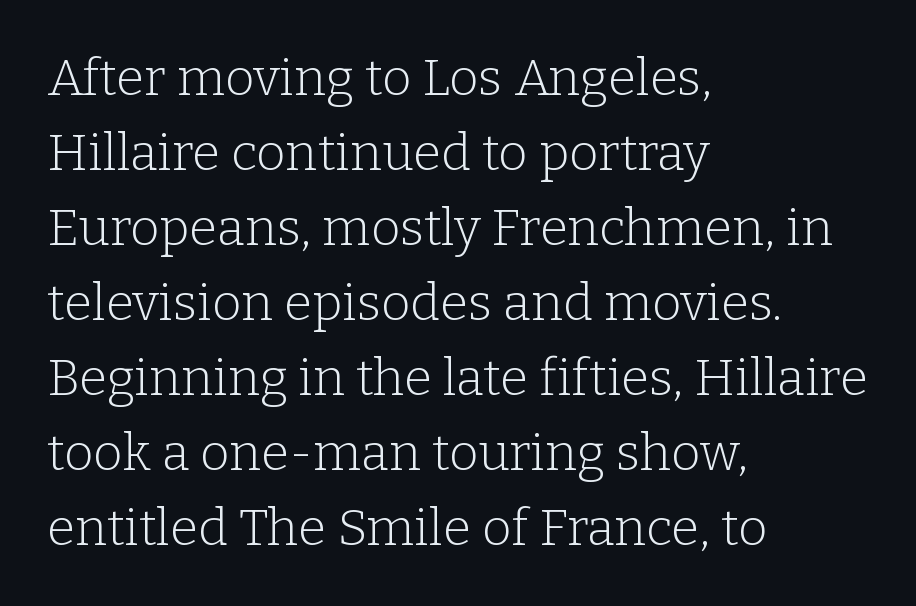
{"serif": "yes", "italic": "no", "bold": "no", "weight": "light", "width": "normal", "stroke_contrast": "low", "x_height": "medium", "monospaced": "no", "underline": "no", "align": "left", "line_spacing": "normal", "line_spacing_ratio": 1.47, "letter_spacing": "normal", "letter_spacing_em": 0.0, "glyph_px": 51}
